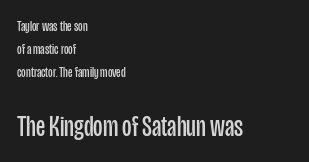
Q: Is the text bold? A: No.
Q: Is the text italic (slanted)? A: No, it is upright.
Q: Is the typeface a serif or a sans-serif typeface? A: Sans-serif.
Q: Is the text underlined? A: No.
Q: How is the paragraph aligned? A: Left-aligned.
Q: Is the spacing between letters normal or unusually wide? A: Normal.
Q: Is the spacing between lines tight, normal or loose? A: Normal.
Q: Which block of text is set in a larger size, the first (top) or the second (bottom)? A: The second (bottom) one.
Q: Width (condensed, normal, or wide)? A: Condensed.
Q: Stroke contrast? A: Low.
Q: x-height? A: Large.
Q: Monospaced? A: No.
